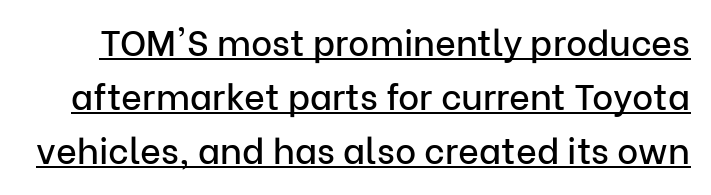
Inter-character spacing is left at the font's built-in metrics. This is the regular roman posture of the typeface. Does the type have serifs? No, each stem ends abruptly. The rows are spaced the way most documents space them.
